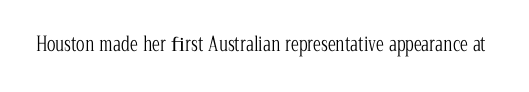
Posture: upright roman. Short note: letters normally spaced. The weight would be labelled regular, book, light, or lighter still. Lines of text with bare space underneath.
